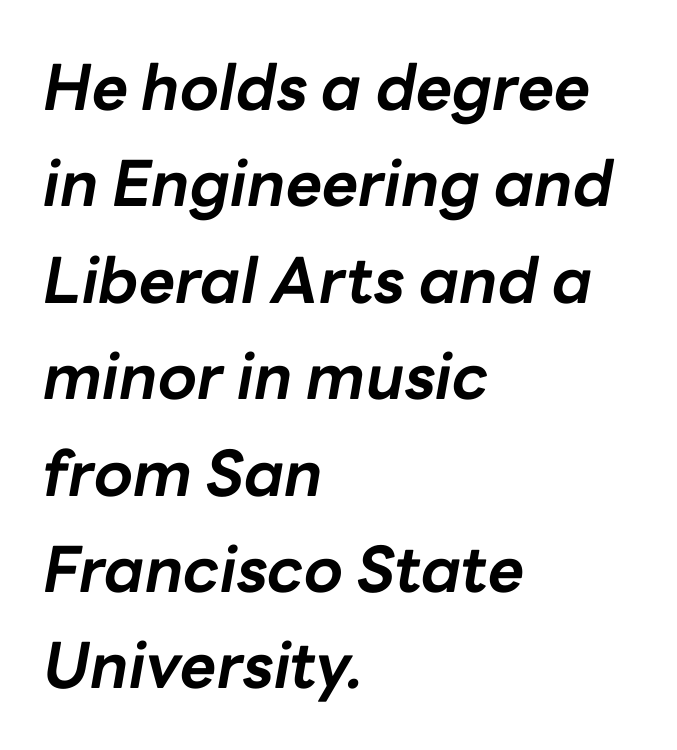
Q: Is the text bold? A: Yes.
Q: Is the text italic (slanted)? A: Yes, it leans right by about 10 degrees.
Q: Is the text underlined? A: No.
Q: How is the paragraph aligned? A: Left-aligned.
Q: Is the spacing between letters normal or unusually wide? A: Normal.
Q: Is the spacing between lines tight, normal or loose? A: Normal.
Q: Width (condensed, normal, or wide)? A: Normal.
Q: Stroke contrast? A: Low.
Q: x-height? A: Medium.
Q: Monospaced? A: No.
